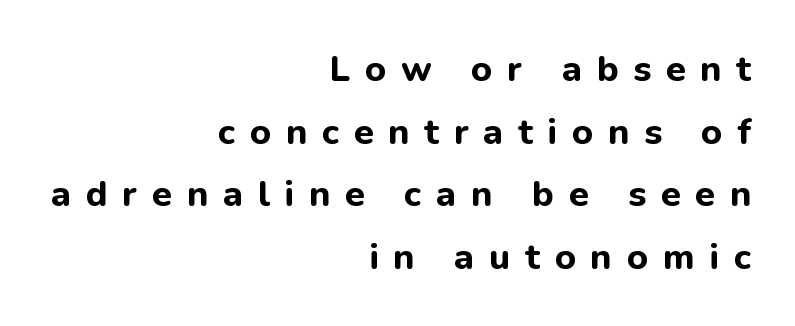
The image shows 36 px bold sans-serif type, upright; set right-aligned, line spacing 1.74x, unusually wide letter spacing (+0.41 em), not underlined; low stroke contrast and a medium x-height.
